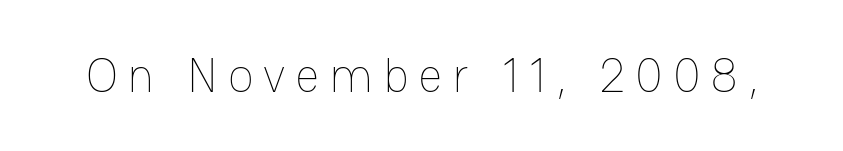
The image shows 48 px thin type, upright; set unusually wide letter spacing (+0.2 em), not underlined; low stroke contrast and a medium x-height.
